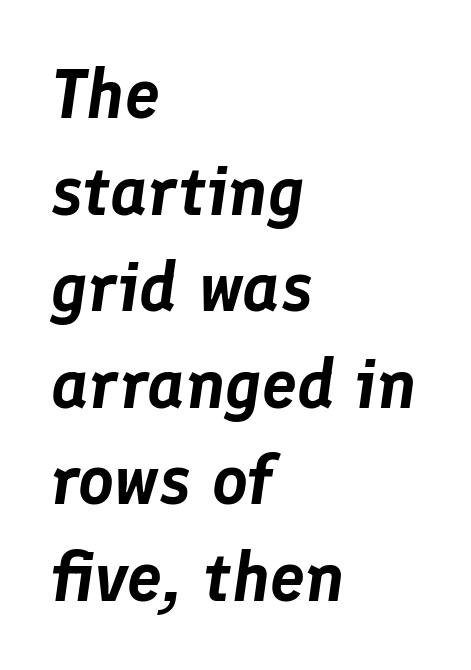
Q: Is the text italic (slanted)? A: Yes, it leans right by about 8 degrees.
Q: Is the text underlined? A: No.
Q: How is the paragraph aligned? A: Left-aligned.
Q: Is the spacing between letters normal or unusually wide? A: Normal.
Q: Is the spacing between lines tight, normal or loose? A: Normal.
Q: Width (condensed, normal, or wide)? A: Normal.
Q: Stroke contrast? A: Low.
Q: x-height? A: Medium.
Q: Monospaced? A: No.
